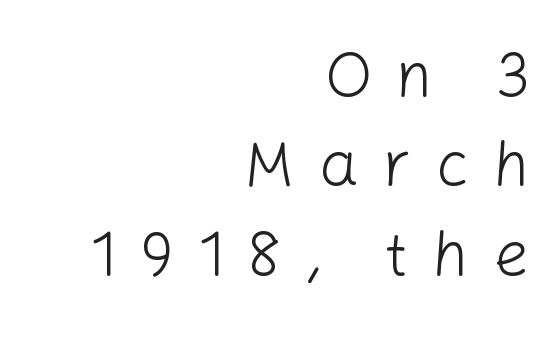
A typesetter would label this face a sans. Descenders are the only things crossing below the line. Is the type heavy? It reads as light-to-regular instead. In CSS terms this would be text-align: right. A typesetter would call this heavily tracked-out type.
